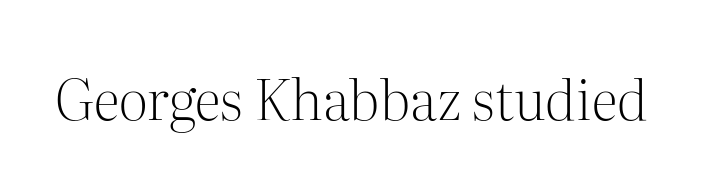
{"serif": "yes", "italic": "no", "bold": "no", "weight": "light", "width": "normal", "stroke_contrast": "medium", "x_height": "medium", "monospaced": "no", "underline": "no", "letter_spacing": "normal", "letter_spacing_em": 0.0, "glyph_px": 55}
